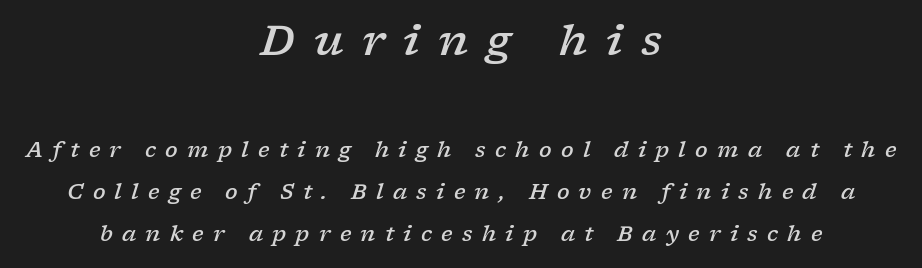
{"serif": "yes", "italic": "yes", "lean": "right", "slant_degrees": 17, "bold": "semi", "weight": "semibold", "width": "wide", "stroke_contrast": "low", "x_height": "medium", "monospaced": "no", "underline": "no", "align": "center", "line_spacing": "loose", "line_spacing_ratio": 2.0, "letter_spacing": "wide", "letter_spacing_em": 0.44, "larger_block": "first", "size_ratio": 2.0, "glyph_px": 42}
